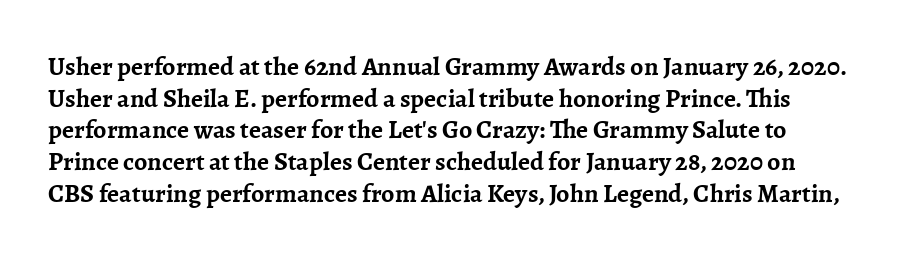
The image shows 26 px bold type, upright; set line spacing 1.22x, normal letter spacing, not underlined.
